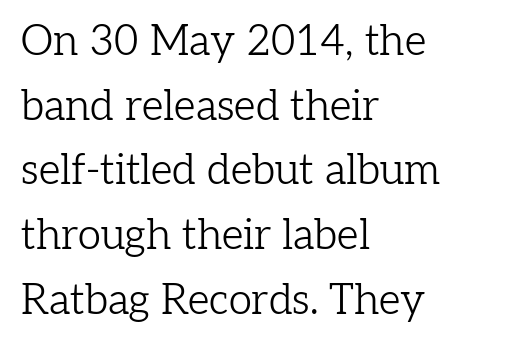
The image shows 42 px light serif type, upright; set left-aligned, normal line spacing (1.54x), normal letter spacing, not underlined; low stroke contrast and a medium x-height.
